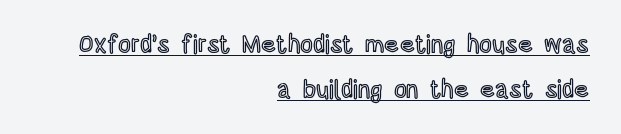
{"italic": "no", "underline": "yes", "align": "right", "line_spacing_ratio": 1.8, "letter_spacing": "normal", "letter_spacing_em": 0.0, "glyph_px": 25}
